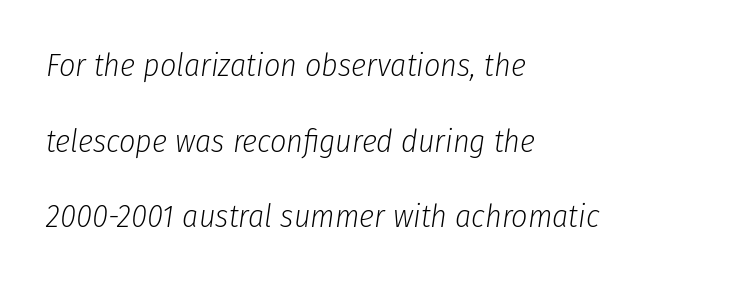
The image shows 32 px light, condensed type, italic (leaning right); set left-aligned, loose line spacing (2.36x), normal letter spacing, not underlined; low stroke contrast and a medium x-height.
